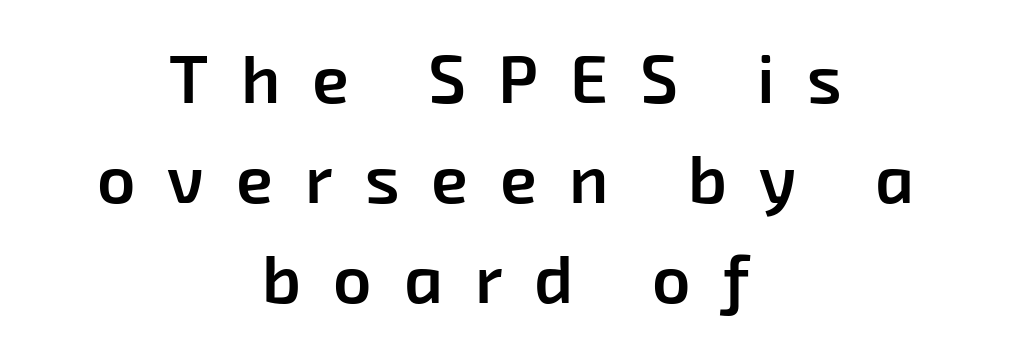
The block of text has a typical density, with ordinary space between rows. The passage shown is not underscored anywhere. Characters follow at a spacing far wider than the type designer built in. The rendering positions every line midway between the sides.
